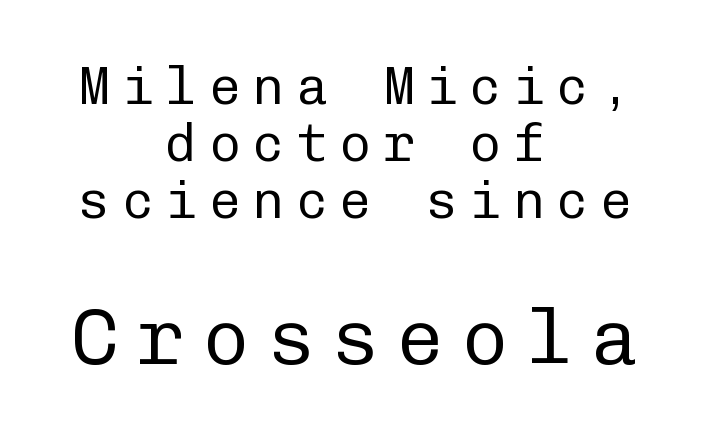
Look at the tracking — it's clearly loosened, letters drifting apart. The characters display no serif detailing; their extremities are plain. Each letter, wide or thin by design, is forced into the same width here. The block sitting lower on the canvas is the one with enlarged characters. Each row of text sits above clean, open space.
